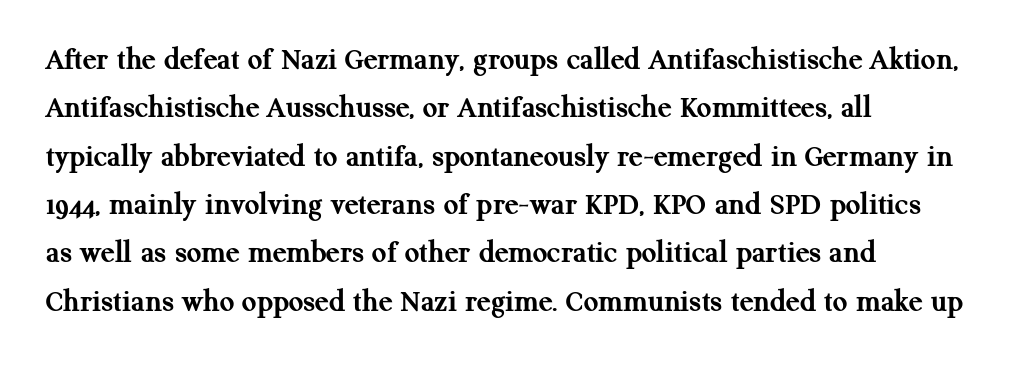
Q: Is the text bold? A: Yes.
Q: Is the text italic (slanted)? A: No, it is upright.
Q: Is the typeface a serif or a sans-serif typeface? A: Serif.
Q: Is the text underlined? A: No.
Q: How is the paragraph aligned? A: Left-aligned.
Q: Is the spacing between letters normal or unusually wide? A: Normal.
Q: Is the spacing between lines tight, normal or loose? A: Normal.
Q: Width (condensed, normal, or wide)? A: Normal.
Q: Stroke contrast? A: Medium.
Q: x-height? A: Medium.
Q: Monospaced? A: No.
